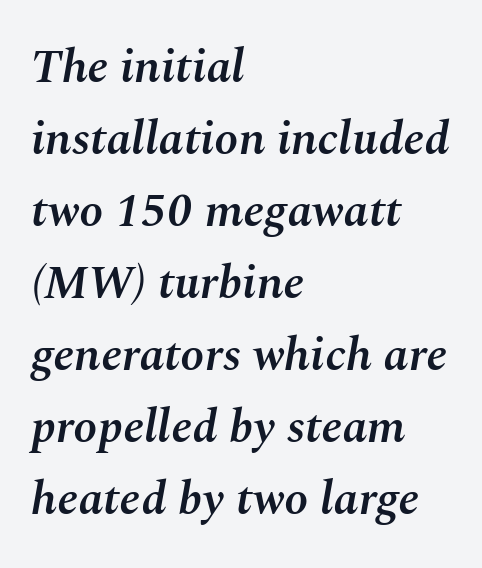
The paragraph shown leans on its left margin. The horizontal fit of the characters is conventional and even. I'd describe the lettering as semibold — firm but not a full bold. A typesetter would call this proportional, since set widths differ per character.
